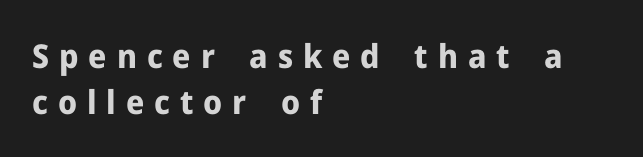
Underline: absent. Line starts are locked; line ends wander. Does the type have serifs? No, each stem ends abruptly. The lines sit at an ordinary, default distance from one another.
